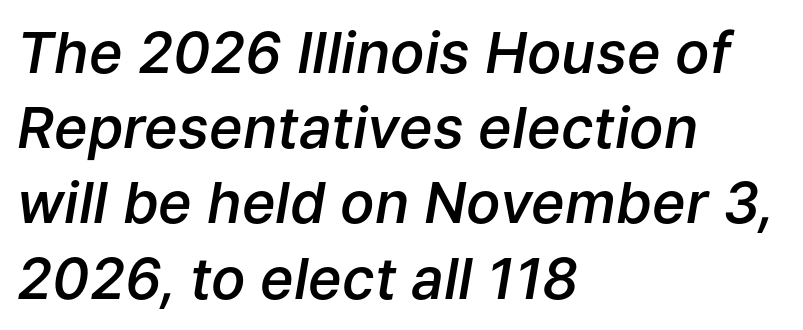
Q: Is the text bold? A: Semi-bold.
Q: Is the text italic (slanted)? A: Yes, it leans right by about 9 degrees.
Q: Is the text underlined? A: No.
Q: How is the paragraph aligned? A: Left-aligned.
Q: Is the spacing between letters normal or unusually wide? A: Normal.
Q: Is the spacing between lines tight, normal or loose? A: Normal.
Q: Width (condensed, normal, or wide)? A: Normal.
Q: Stroke contrast? A: Low.
Q: x-height? A: Medium.
Q: Monospaced? A: No.
